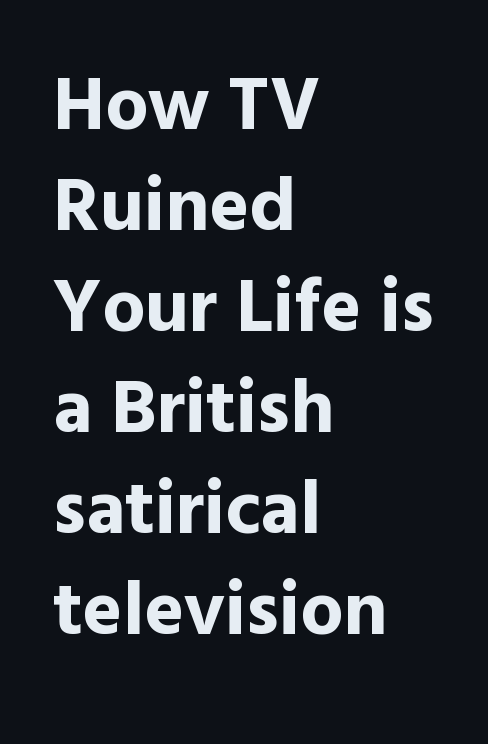
Q: Is the text bold? A: Yes.
Q: Is the text italic (slanted)? A: No, it is upright.
Q: Is the typeface a serif or a sans-serif typeface? A: Sans-serif.
Q: Is the text underlined? A: No.
Q: How is the paragraph aligned? A: Left-aligned.
Q: Is the spacing between letters normal or unusually wide? A: Normal.
Q: Is the spacing between lines tight, normal or loose? A: Normal.
Q: Width (condensed, normal, or wide)? A: Normal.
Q: x-height? A: Medium.
Q: Monospaced? A: No.
